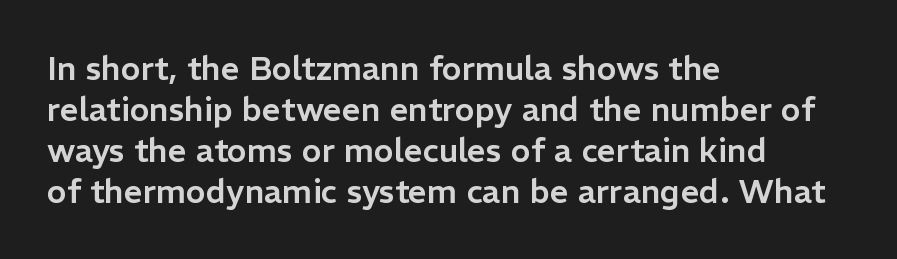
The glyphs in this specimen are sans serif. A typesetter would call this proportional, since set widths differ per character. Every character sits straight up, as roman type does. A student would call this left alignment; a typographer would say flush left, rag right.
